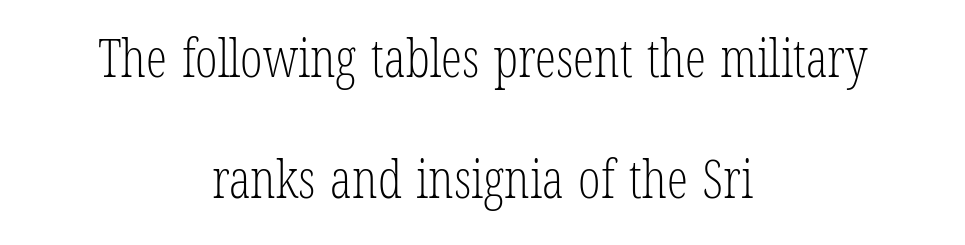
The image shows 53 px light, condensed serif type, upright; set centered, loose line spacing (2.29x), normal letter spacing, not underlined; low stroke contrast and a medium x-height.
